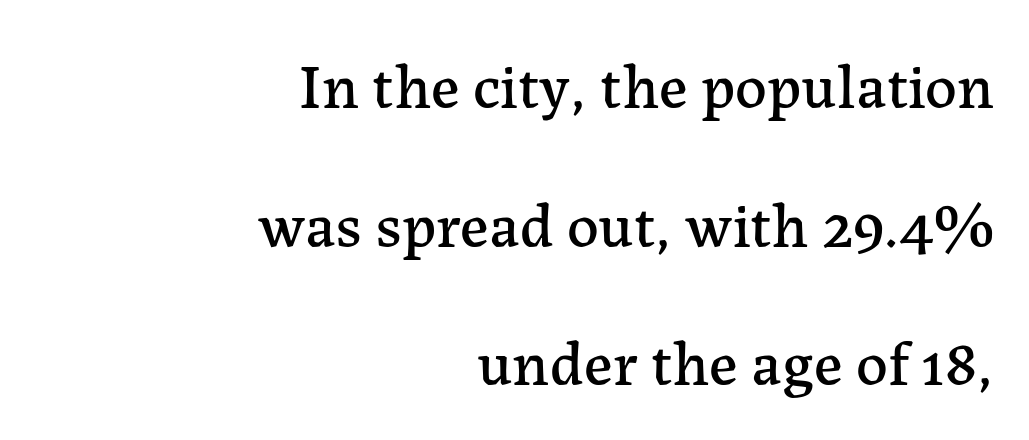
You can tell it's not italic because the verticals are truly vertical. Lines of text with bare space underneath. Teacher's note: observe the even right margin — that is flush-right alignment. Think of a printed novel: that variable character pitch is what you see here. There is no visible air inserted between adjacent glyphs. Vertically, the passage feels expansive, rows floating well apart.
